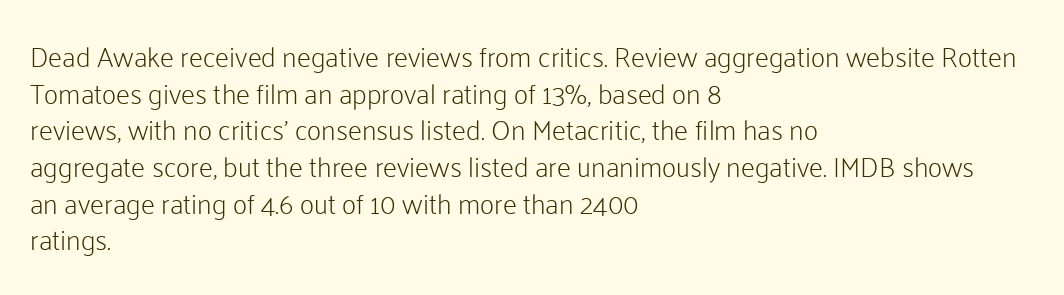
The image shows 28 px light sans-serif type, upright; set left-aligned, normal line spacing (1.31x), normal letter spacing, not underlined; low stroke contrast and a medium x-height.
